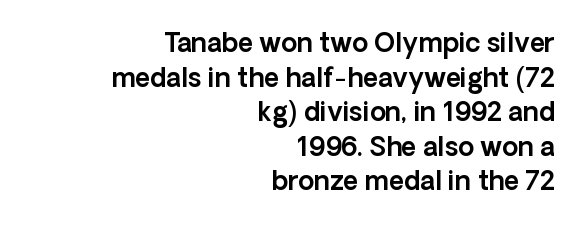
Q: Is the text italic (slanted)? A: No, it is upright.
Q: Is the text underlined? A: No.
Q: How is the paragraph aligned? A: Right-aligned.
Q: Is the spacing between letters normal or unusually wide? A: Normal.
Q: Is the spacing between lines tight, normal or loose? A: Normal.
